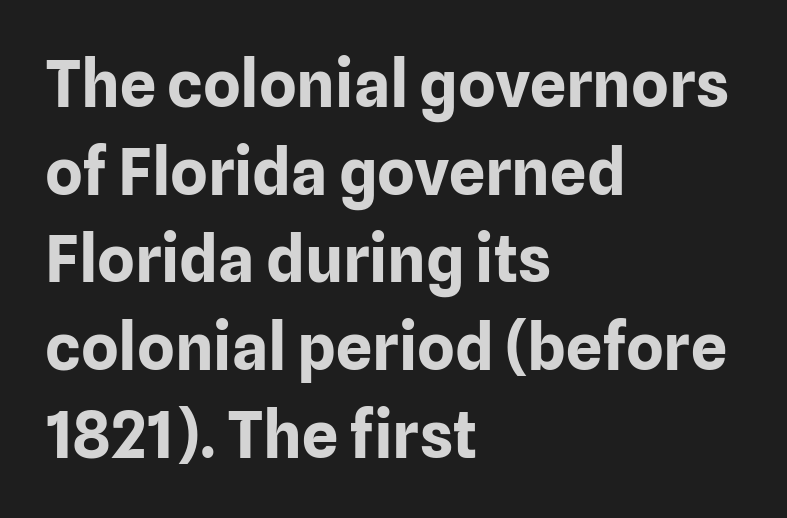
Q: Is the text bold? A: Yes.
Q: Is the text italic (slanted)? A: No, it is upright.
Q: Is the typeface a serif or a sans-serif typeface? A: Sans-serif.
Q: Is the text underlined? A: No.
Q: How is the paragraph aligned? A: Left-aligned.
Q: Is the spacing between letters normal or unusually wide? A: Normal.
Q: Is the spacing between lines tight, normal or loose? A: Normal.
Q: Width (condensed, normal, or wide)? A: Normal.
Q: Stroke contrast? A: Low.
Q: x-height? A: Medium.
Q: Monospaced? A: No.
